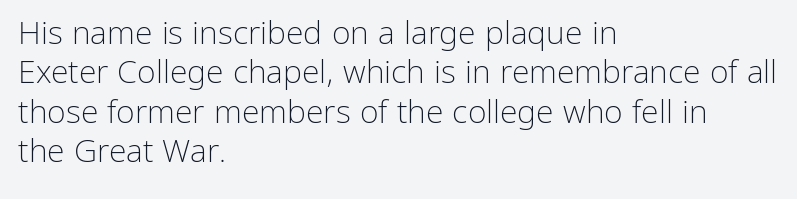
This is sans-serif lettering, the kind often seen on screens and signage. A typesetter would call this proportional, since set widths differ per character. If you drew a ruler down the left edge, every line would touch it. Unmarked baselines from the first word to the last.
